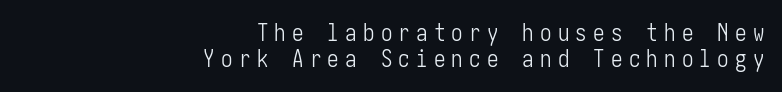
The image shows 23 px text type, upright; set right-aligned, tight line spacing (1.13x), unusually wide letter spacing (+0.27 em), not underlined.
